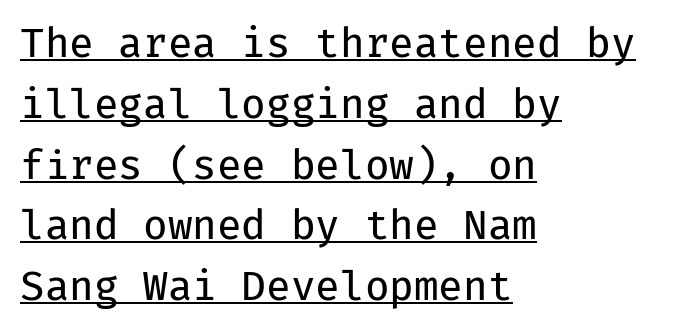
The image shows 40 px regular-weight sans-serif type, upright, monospaced; set left-aligned, normal line spacing (1.52x), normal letter spacing, underlined; low stroke contrast and a medium x-height.
